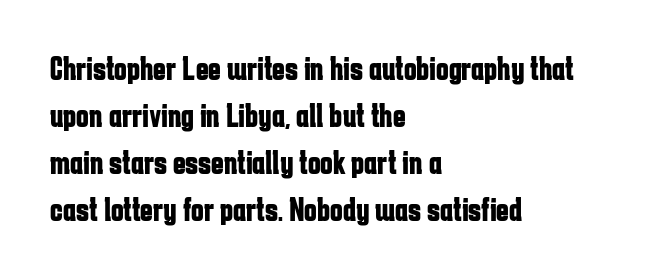
The image shows 34 px bold, condensed sans-serif type, upright; set left-aligned, normal line spacing (1.38x), normal letter spacing, not underlined; low stroke contrast and a medium x-height.
